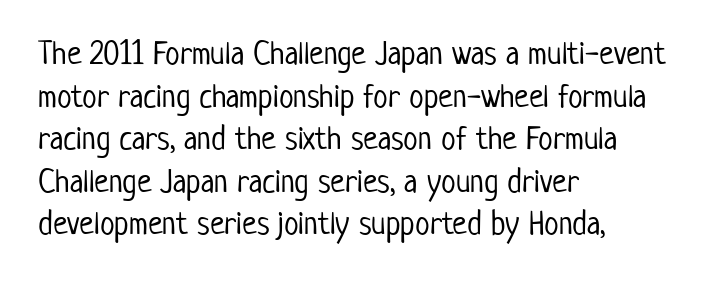
Q: Is the text bold? A: No.
Q: Is the text italic (slanted)? A: No, it is upright.
Q: Is the typeface a serif or a sans-serif typeface? A: Sans-serif.
Q: Is the text underlined? A: No.
Q: How is the paragraph aligned? A: Left-aligned.
Q: Is the spacing between letters normal or unusually wide? A: Normal.
Q: Is the spacing between lines tight, normal or loose? A: Normal.
Q: Width (condensed, normal, or wide)? A: Condensed.
Q: Stroke contrast? A: Low.
Q: x-height? A: Medium.
Q: Monospaced? A: No.
